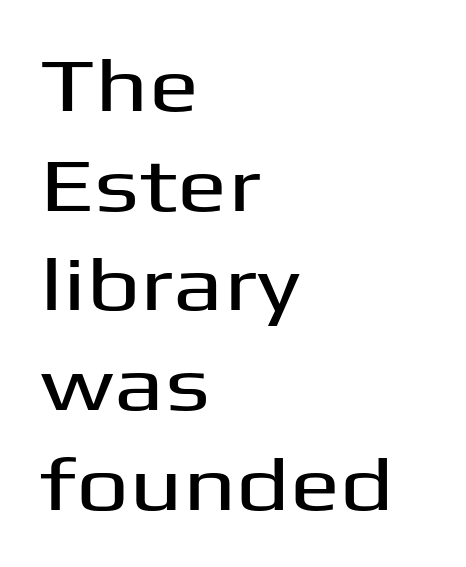
Q: Is the text italic (slanted)? A: No, it is upright.
Q: Is the typeface a serif or a sans-serif typeface? A: Sans-serif.
Q: Is the text underlined? A: No.
Q: How is the paragraph aligned? A: Left-aligned.
Q: Is the spacing between letters normal or unusually wide? A: Normal.
Q: Is the spacing between lines tight, normal or loose? A: Normal.
Q: Width (condensed, normal, or wide)? A: Wide.
Q: Stroke contrast? A: Medium.
Q: x-height? A: Medium.
Q: Monospaced? A: No.
